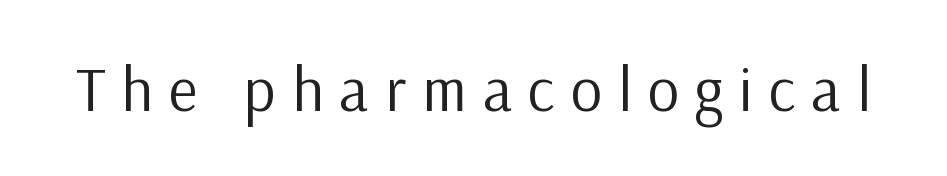
The letters look calm and open, with moderate or lighter stems. Style check: upright. Plain, unruled lines of type. Each word looks stretched out because of the extra space between its letters.
